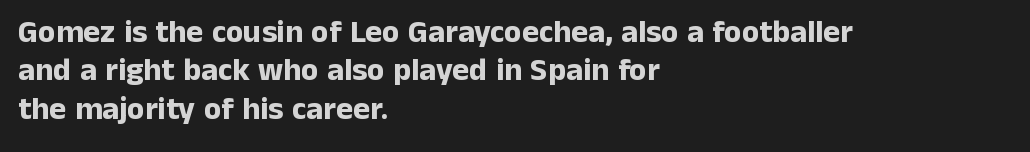
{"serif": "no", "italic": "no", "bold": "yes", "weight": "bold", "width": "normal", "stroke_contrast": "low", "x_height": "medium", "monospaced": "no", "underline": "no", "align": "left", "line_spacing_ratio": 1.2, "letter_spacing": "normal", "letter_spacing_em": 0.0, "glyph_px": 32}
